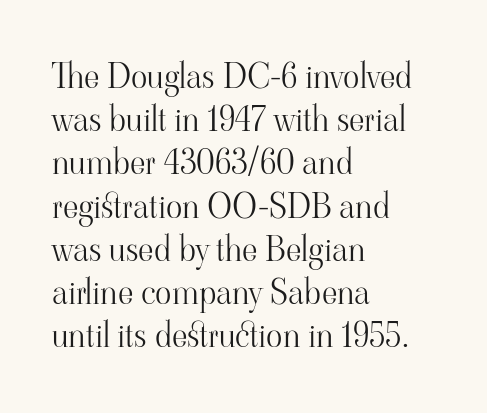
{"serif": "yes", "italic": "no", "bold": "no", "weight": "light", "width": "normal", "stroke_contrast": "high", "x_height": "small", "monospaced": "no", "underline": "no", "align": "left", "line_spacing": "normal", "line_spacing_ratio": 1.27, "letter_spacing": "normal", "letter_spacing_em": 0.0, "glyph_px": 34}
